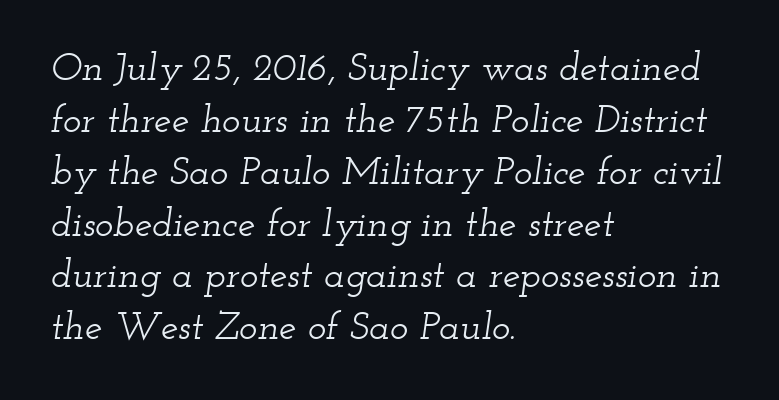
{"serif": "yes", "italic": "yes", "lean": "right", "slant_degrees": 12, "width": "wide", "stroke_contrast": "low", "x_height": "small", "monospaced": "no", "underline": "no", "align": "left", "line_spacing": "normal", "line_spacing_ratio": 1.33, "letter_spacing": "normal", "letter_spacing_em": 0.0, "glyph_px": 39}
